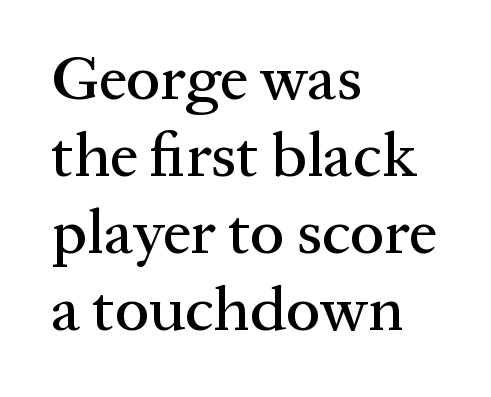
The image shows 63 px serif type, upright; set left-aligned, line spacing 1.22x, normal letter spacing, not underlined; medium stroke contrast and a medium x-height.
